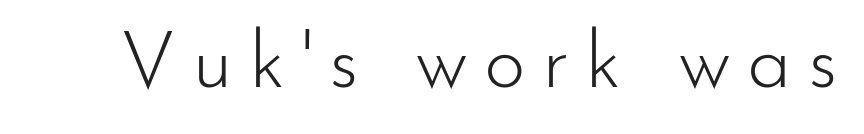
{"serif": "no", "italic": "no", "bold": "no", "weight": "light", "width": "normal", "stroke_contrast": "low", "x_height": "small", "monospaced": "no", "underline": "no", "letter_spacing": "wide", "letter_spacing_em": 0.2, "glyph_px": 80}
